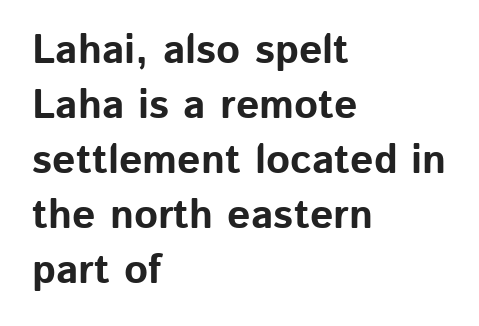
Is the letter spacing exaggerated? No — it looks like the ordinary default. Quick note: underline off. Do the characters align in a grid? No, the font is proportional. The letters stand straight up with perfectly vertical stems. Vertical spacing — default.
